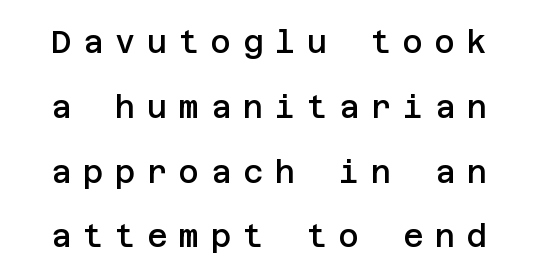
{"serif": "no", "italic": "no", "bold": "semi", "weight": "semibold", "width": "normal", "stroke_contrast": "low", "x_height": "large", "underline": "no", "line_spacing": "loose", "line_spacing_ratio": 2.09, "letter_spacing": "wide", "letter_spacing_em": 0.38, "glyph_px": 31}
